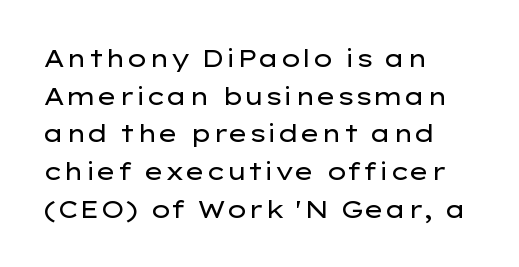
Q: Is the text bold? A: No.
Q: Is the text italic (slanted)? A: No, it is upright.
Q: Is the text underlined? A: No.
Q: How is the paragraph aligned? A: Left-aligned.
Q: Is the spacing between letters normal or unusually wide? A: Normal.
Q: Is the spacing between lines tight, normal or loose? A: Normal.
